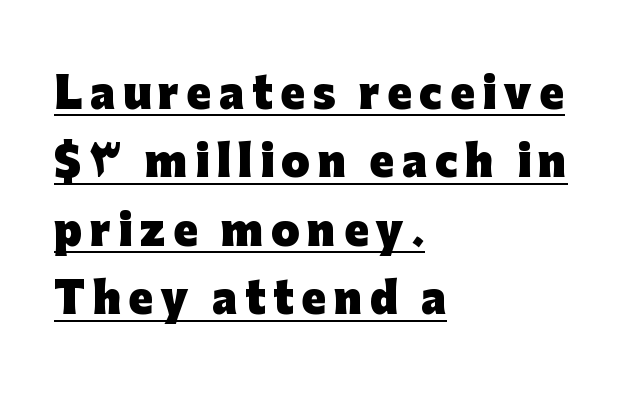
The lines in this sample share a left origin and differ only in where they stop. The axis of the letterforms is exactly vertical. The passage shown is typeset with a sans-serif family. Regarding leading, the lines here are spaced in the standard way.
